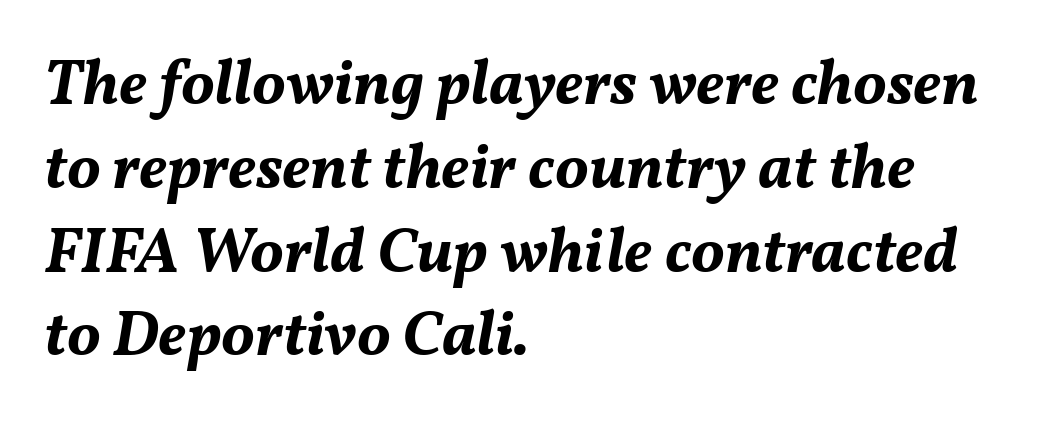
The image shows 63 px bold type, italic (leaning right); set left-aligned, normal line spacing (1.33x), normal letter spacing, not underlined; medium stroke contrast and a medium x-height.
